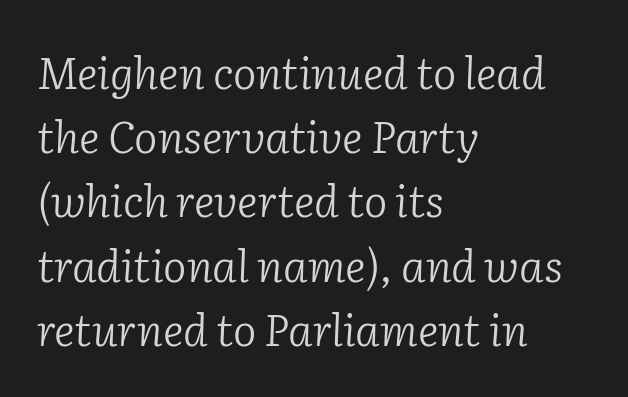
Letter spacing: default. Rows of type keep a routine distance in the vertical direction. Typographically, this falls in the serif category. The setting favours the left margin, as ordinary paragraphs usually do.
